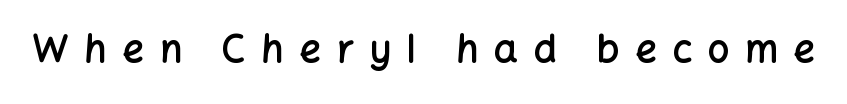
The image shows 38 px semibold sans-serif type, upright; set unusually wide letter spacing (+0.41 em), not underlined; low stroke contrast and a medium x-height.
